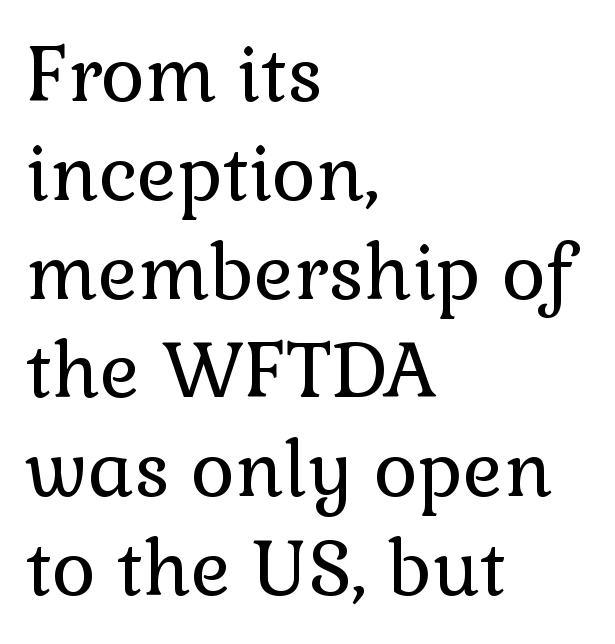
Leading matches the norm, producing a regular column. Examine the stroke ends and you'll spot serifs. The strip under each line holds only bare page. These lines are set flush left with a ragged right edge.
